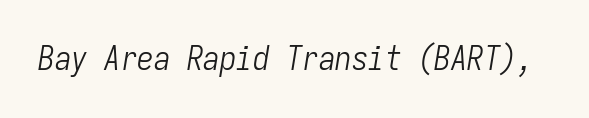
{"italic": "yes", "lean": "right", "slant_degrees": 9, "bold": "no", "weight": "light", "width": "condensed", "stroke_contrast": "low", "x_height": "medium", "monospaced": "yes", "underline": "no", "letter_spacing": "normal", "letter_spacing_em": 0.0, "glyph_px": 33}
